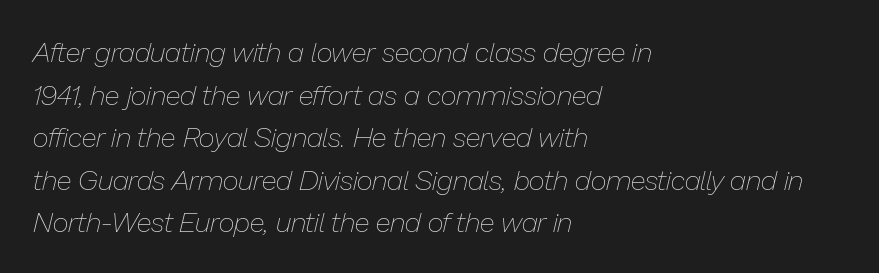
Q: Is the text bold? A: No.
Q: Is the text italic (slanted)? A: Yes, it leans right by about 13 degrees.
Q: Is the text underlined? A: No.
Q: How is the paragraph aligned? A: Left-aligned.
Q: Is the spacing between letters normal or unusually wide? A: Normal.
Q: Is the spacing between lines tight, normal or loose? A: Normal.
Q: Width (condensed, normal, or wide)? A: Normal.
Q: Stroke contrast? A: Low.
Q: x-height? A: Medium.
Q: Monospaced? A: No.
